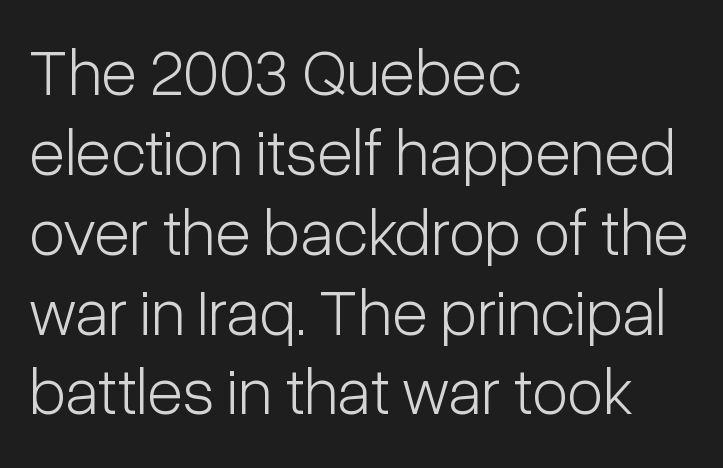
Nothing unusual about the tracking: characters are spaced as the font intends. A typesetter would label this face a sans. Varying glyph widths throughout — classic text-font behaviour. The text block is weighted toward the left margin, trailing off unevenly rightward. Plain, unruled lines of type. Nothing heavy about these letters — not bold at all.
